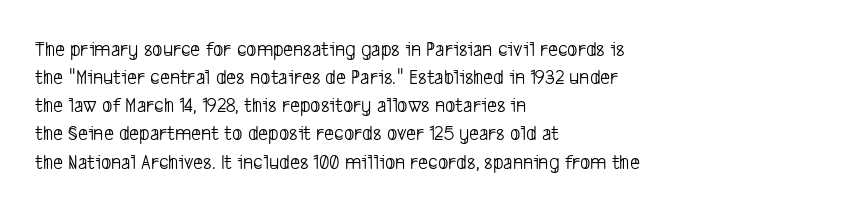
{"bold": "no", "underline": "no", "align": "left", "line_spacing": "normal", "line_spacing_ratio": 1.28, "letter_spacing": "normal", "letter_spacing_em": 0.0, "glyph_px": 22}
